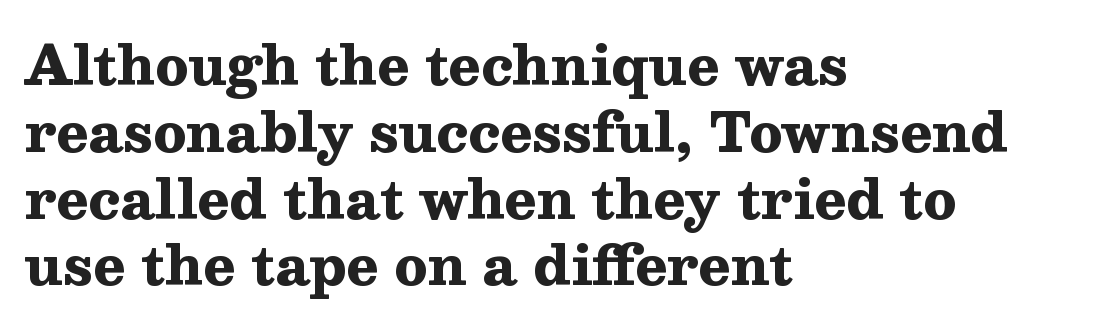
Q: Is the text bold? A: Yes.
Q: Is the text italic (slanted)? A: No, it is upright.
Q: Is the typeface a serif or a sans-serif typeface? A: Serif.
Q: Is the text underlined? A: No.
Q: How is the paragraph aligned? A: Left-aligned.
Q: Is the spacing between letters normal or unusually wide? A: Normal.
Q: Is the spacing between lines tight, normal or loose? A: Normal.
Q: Width (condensed, normal, or wide)? A: Wide.
Q: Stroke contrast? A: Medium.
Q: x-height? A: Medium.
Q: Monospaced? A: No.
